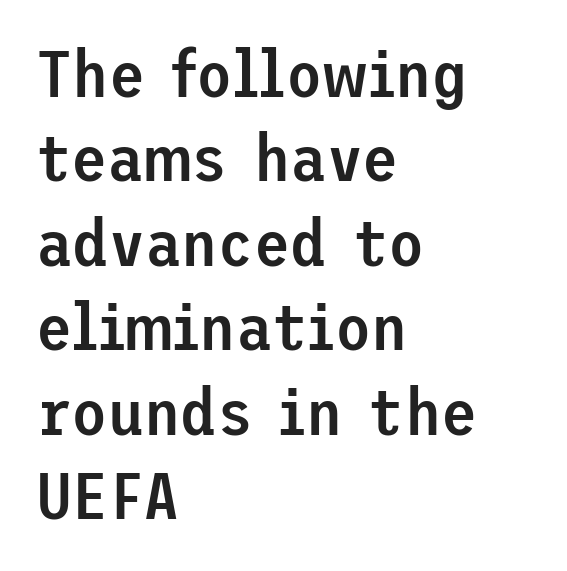
Students, note that the glyphs here touch the page at normal intervals. Serifs: no, the terminals of the letterforms are clean. The words here are not underlined. A roman cut, with each character standing at attention. I'd describe the lettering as semibold — firm but not a full bold. Short and long lines alike share a common starting point at left.
